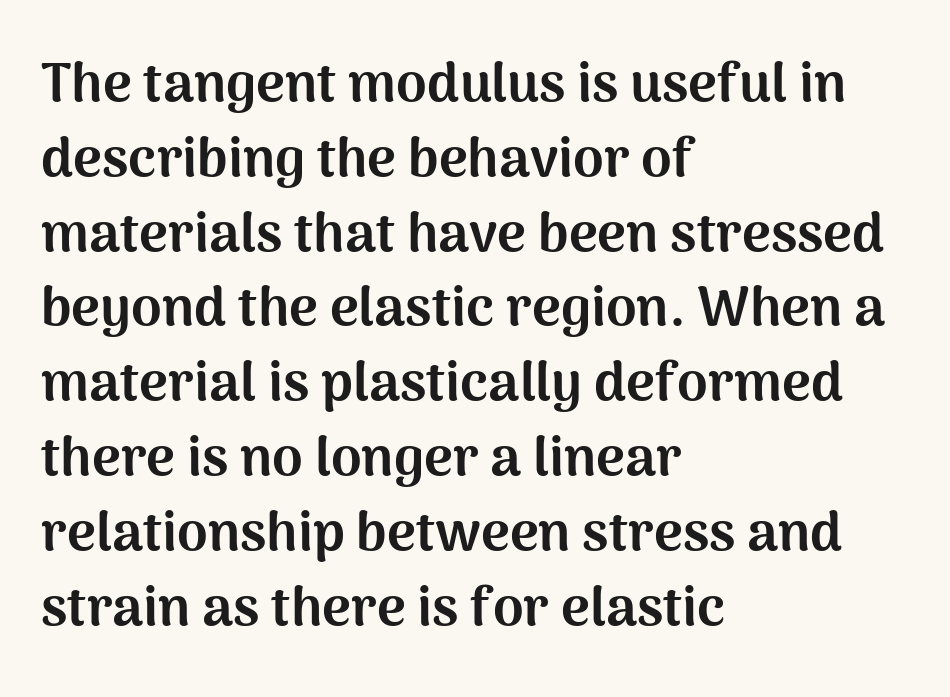
A student would call this left alignment; a typographer would say flush left, rag right. Descenders hang freely into open space. Its strokes are broad and dark, the hallmark of bold type. The rendering uses natural spacing where letterforms have individual widths. Is the letter spacing exaggerated? No — it looks like the ordinary default.
